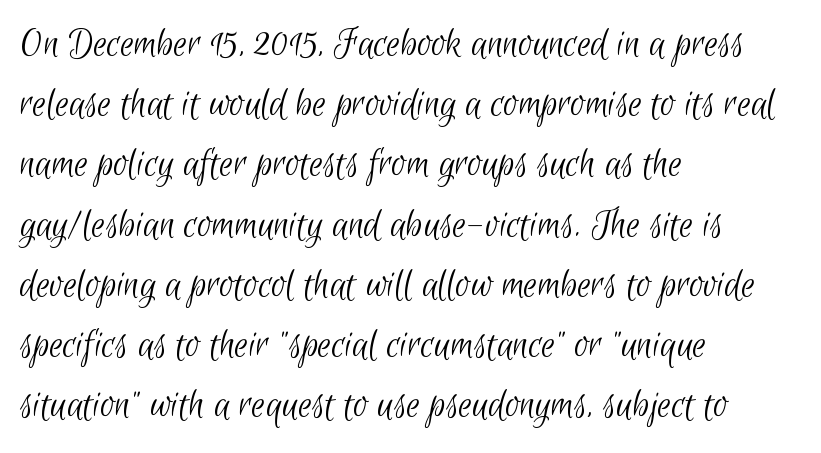
Glyph-to-glyph distance matches everyday printed text. Nothing heavy about these letters — not bold at all. Notice how the passage keeps a crisp vertical edge on the left only. Does the type have serifs? No, each stem ends abruptly.
